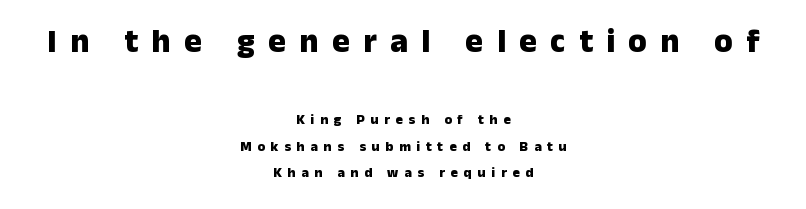
The image shows 33 px heavy sans-serif type, upright; set centered, loose line spacing (1.9x), unusually wide letter spacing (+0.41 em), not underlined; the first (top) block is 2.36x larger; low stroke contrast and a medium x-height.
